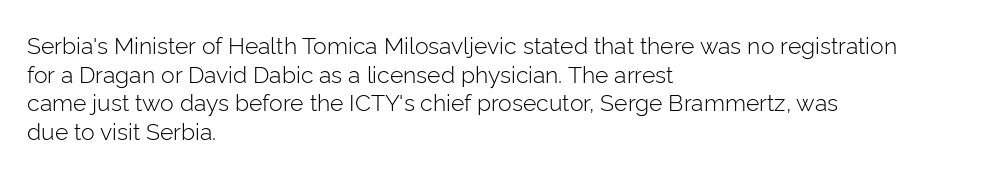
Q: Is the text bold? A: No.
Q: Is the text italic (slanted)? A: No, it is upright.
Q: Is the text underlined? A: No.
Q: How is the paragraph aligned? A: Left-aligned.
Q: Is the spacing between letters normal or unusually wide? A: Normal.
Q: Is the spacing between lines tight, normal or loose? A: Normal.
